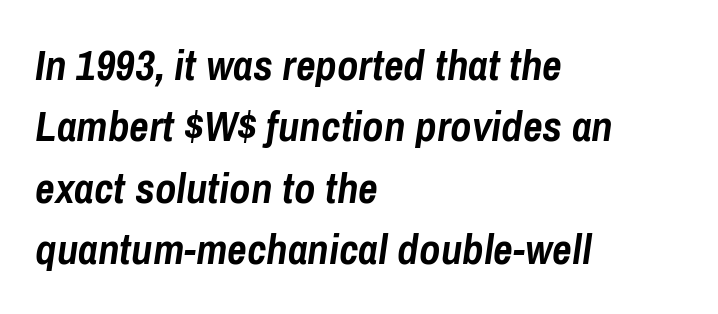
The image shows 43 px semibold, condensed type, italic (leaning right); set left-aligned, normal line spacing (1.43x), normal letter spacing, not underlined; low stroke contrast and a medium x-height.
